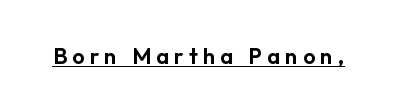
The rendered words wear a rule along their underside. Posture: upright roman. Students, note that the glyphs here are deliberately spaced far apart.
